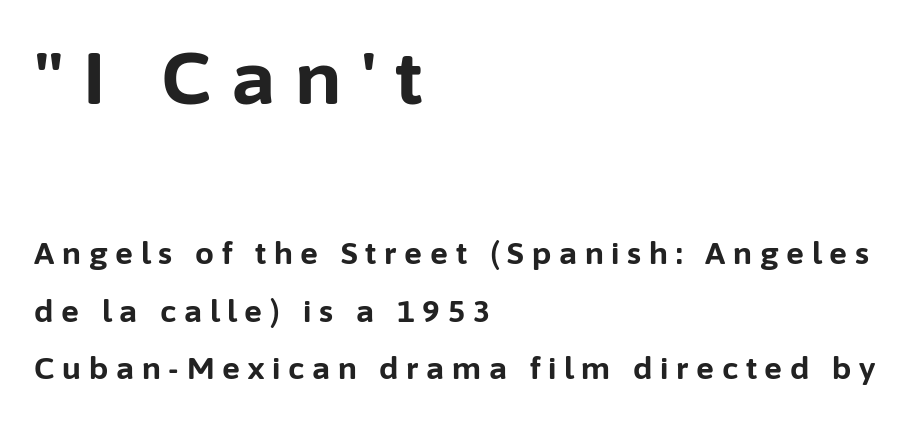
Q: Is the text bold? A: Yes.
Q: Is the text italic (slanted)? A: No, it is upright.
Q: Is the typeface a serif or a sans-serif typeface? A: Sans-serif.
Q: Is the text underlined? A: No.
Q: How is the paragraph aligned? A: Left-aligned.
Q: Is the spacing between letters normal or unusually wide? A: Unusually wide.
Q: Is the spacing between lines tight, normal or loose? A: Loose.
Q: Which block of text is set in a larger size, the first (top) or the second (bottom)? A: The first (top) one.
Q: Width (condensed, normal, or wide)? A: Normal.
Q: Stroke contrast? A: Low.
Q: x-height? A: Medium.
Q: Monospaced? A: No.
